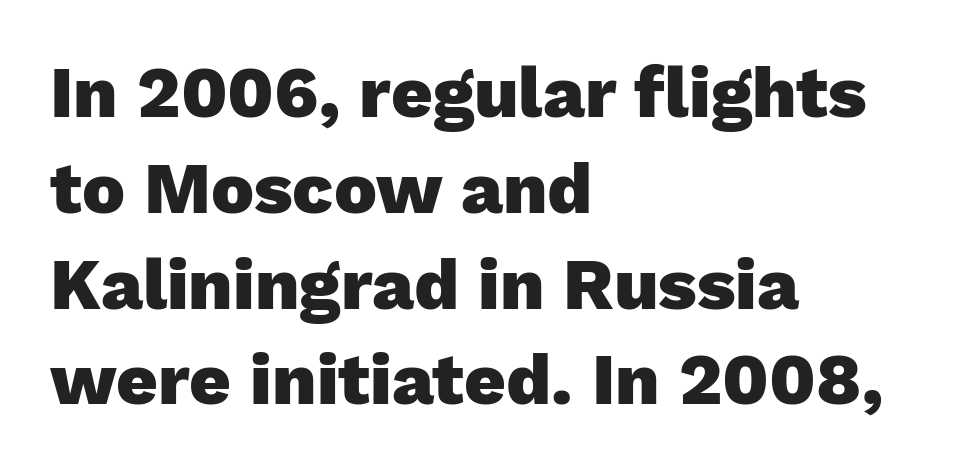
Q: Is the text bold? A: Yes.
Q: Is the text italic (slanted)? A: No, it is upright.
Q: Is the typeface a serif or a sans-serif typeface? A: Sans-serif.
Q: Is the text underlined? A: No.
Q: How is the paragraph aligned? A: Left-aligned.
Q: Is the spacing between letters normal or unusually wide? A: Normal.
Q: Is the spacing between lines tight, normal or loose? A: Normal.
Q: Width (condensed, normal, or wide)? A: Normal.
Q: Stroke contrast? A: Low.
Q: x-height? A: Medium.
Q: Monospaced? A: No.
